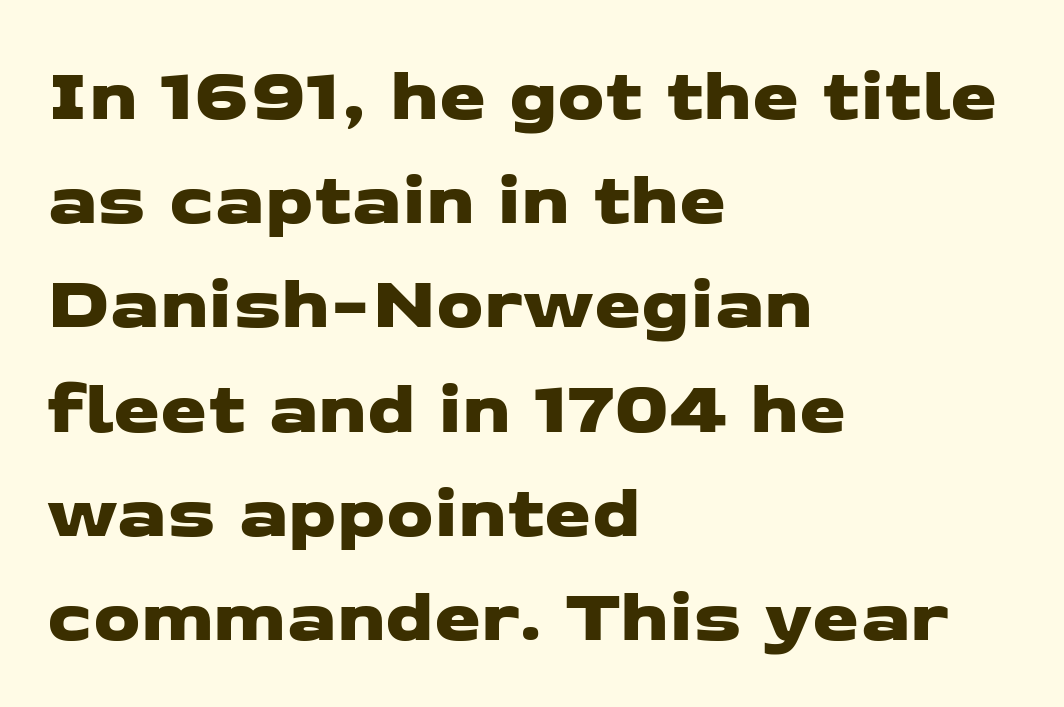
The image shows 75 px wide sans-serif type; set left-aligned, normal line spacing (1.39x), normal letter spacing, not underlined; low stroke contrast and a medium x-height.
